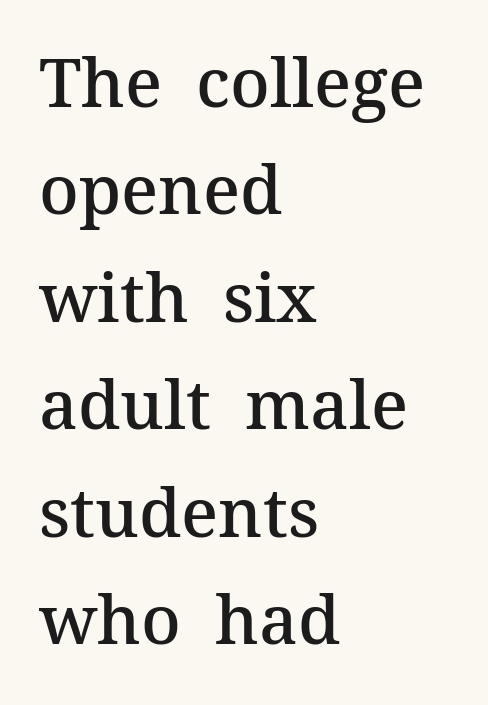
The image shows 68 px semibold serif type, upright; set left-aligned, normal line spacing (1.58x), normal letter spacing, not underlined; medium stroke contrast and a medium x-height.
